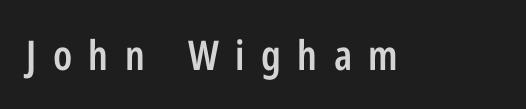
The image shows 41 px semibold, condensed sans-serif type, upright; set unusually wide letter spacing (+0.4 em), not underlined; low stroke contrast and a medium x-height.
